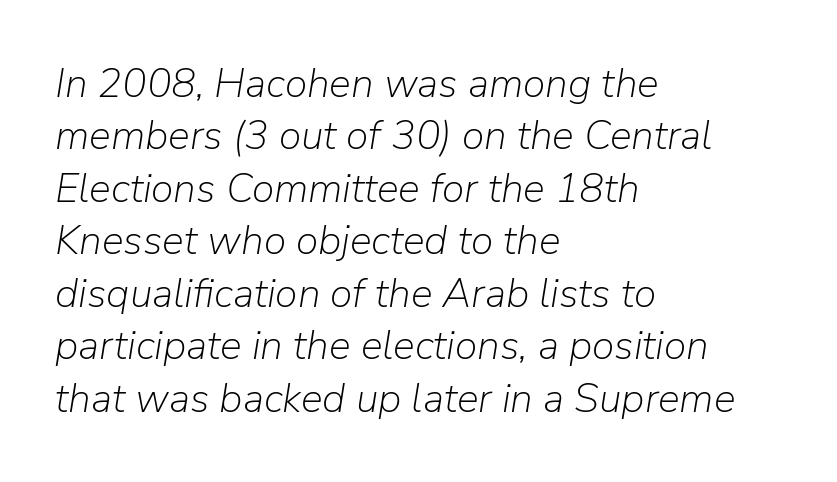
The letters advance in unequal steps, a hallmark of proportional type. Glance below the letters and you will spot only blank space. The weight tops out at a normal text grade. Left-aligned paragraph, ragged on the right. Between one letter and the next there's only the usual sliver of space.
